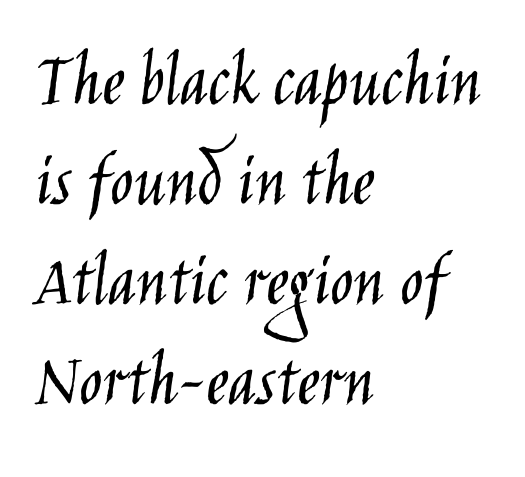
Q: Is the text bold? A: No.
Q: Is the text italic (slanted)? A: Yes.
Q: Is the typeface a serif or a sans-serif typeface? A: Sans-serif.
Q: Is the text underlined? A: No.
Q: How is the paragraph aligned? A: Left-aligned.
Q: Is the spacing between letters normal or unusually wide? A: Normal.
Q: Is the spacing between lines tight, normal or loose? A: Normal.
Q: Width (condensed, normal, or wide)? A: Condensed.
Q: Stroke contrast? A: Low.
Q: x-height? A: Large.
Q: Monospaced? A: No.
